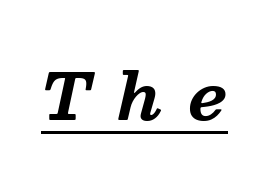
Q: Is the text bold? A: Yes.
Q: Is the text italic (slanted)? A: Yes, it leans right by about 13 degrees.
Q: Is the typeface a serif or a sans-serif typeface? A: Serif.
Q: Is the text underlined? A: Yes.
Q: Is the spacing between letters normal or unusually wide? A: Unusually wide.
Q: Width (condensed, normal, or wide)? A: Normal.
Q: Stroke contrast? A: Medium.
Q: x-height? A: Medium.
Q: Monospaced? A: No.
